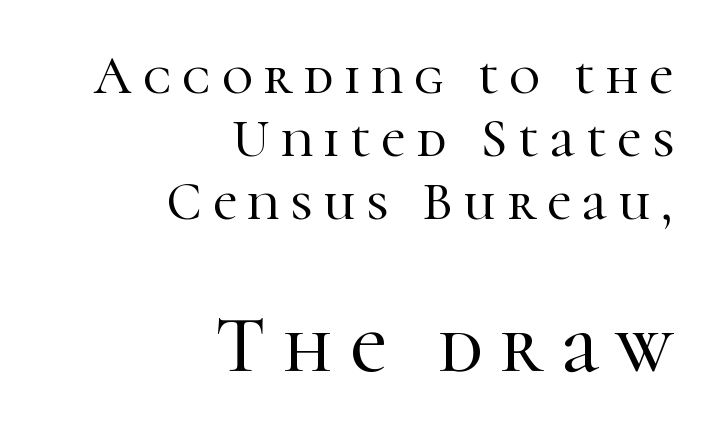
Loose tracking; the words dissolve into strings of separated letters. What kind of face is this? One with serifs. Style check: upright. Honestly, there is no underline to notice here at all. The passage shown is typed in a proportional face where columns would drift.
